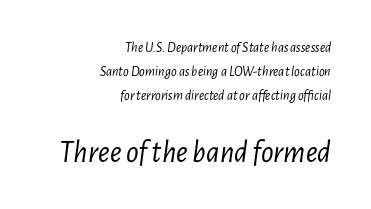
Q: Is the text bold? A: No.
Q: Is the text italic (slanted)? A: Yes, it leans right by about 7 degrees.
Q: Is the text underlined? A: No.
Q: How is the paragraph aligned? A: Right-aligned.
Q: Is the spacing between letters normal or unusually wide? A: Normal.
Q: Which block of text is set in a larger size, the first (top) or the second (bottom)? A: The second (bottom) one.
Q: Width (condensed, normal, or wide)? A: Condensed.
Q: Stroke contrast? A: Low.
Q: x-height? A: Medium.
Q: Monospaced? A: No.
